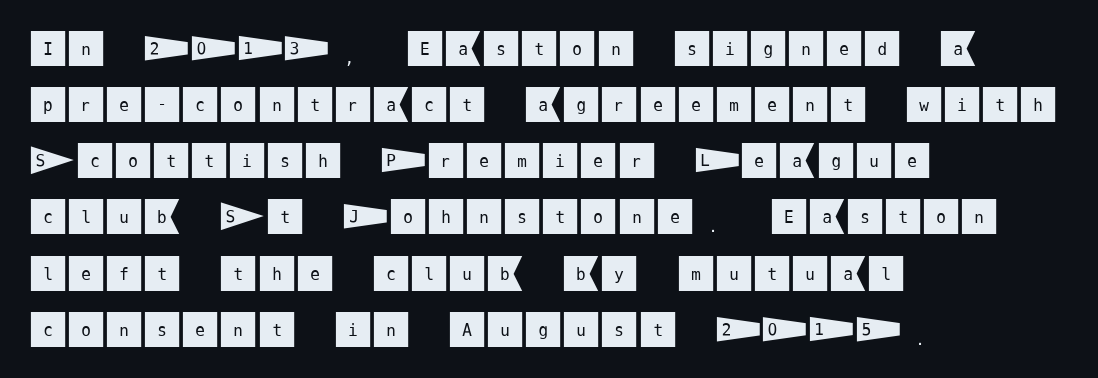
{"serif": "no", "italic": "no", "width": "normal", "stroke_contrast": "medium", "x_height": "large", "underline": "no", "align": "left", "line_spacing": "normal", "line_spacing_ratio": 1.44, "letter_spacing": "normal", "letter_spacing_em": 0.0, "glyph_px": 39}
